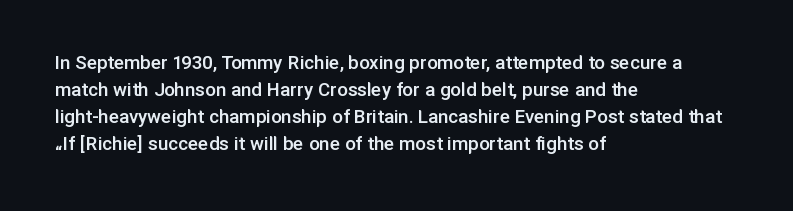
Q: Is the text bold? A: Semi-bold.
Q: Is the text italic (slanted)? A: No, it is upright.
Q: Is the text underlined? A: No.
Q: How is the paragraph aligned? A: Left-aligned.
Q: Is the spacing between letters normal or unusually wide? A: Normal.
Q: Is the spacing between lines tight, normal or loose? A: Normal.
